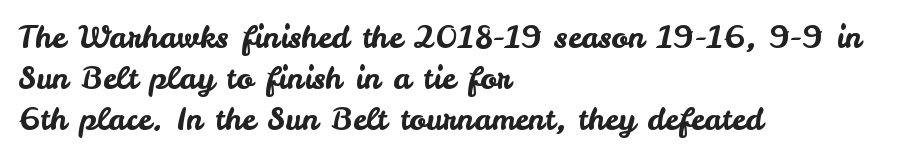
The image shows 31 px sans-serif type; set left-aligned, normal line spacing (1.33x), normal letter spacing, not underlined; low stroke contrast and a small x-height.
